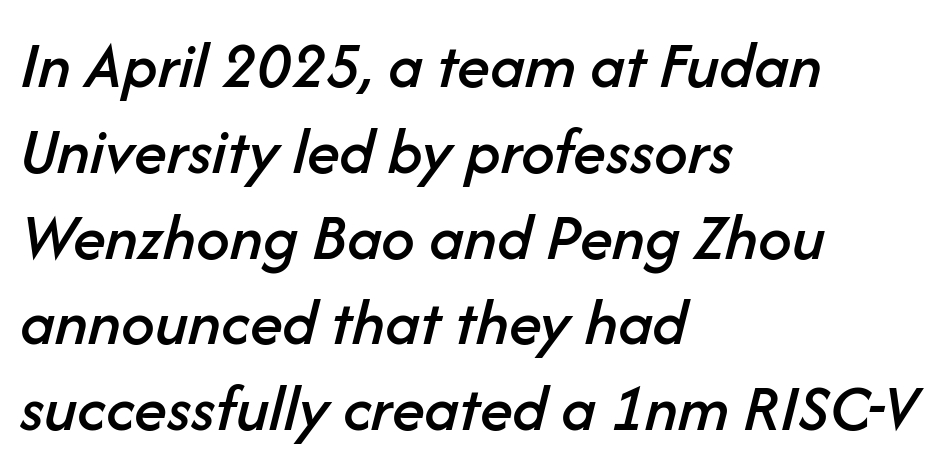
{"italic": "yes", "lean": "right", "slant_degrees": 14, "width": "normal", "stroke_contrast": "low", "x_height": "medium", "monospaced": "no", "underline": "no", "align": "left", "line_spacing": "normal", "line_spacing_ratio": 1.28, "letter_spacing": "normal", "letter_spacing_em": 0.0, "glyph_px": 67}
